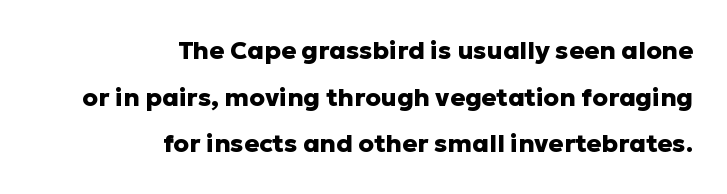
{"italic": "no", "bold": "yes", "underline": "no", "align": "right", "line_spacing_ratio": 1.87, "letter_spacing": "normal", "letter_spacing_em": 0.0, "glyph_px": 25}
